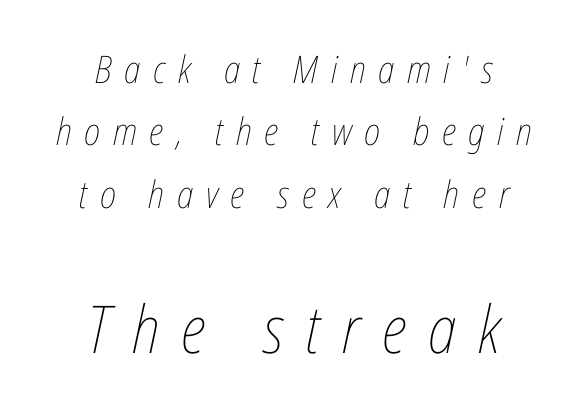
The image shows 66 px thin, condensed type, italic (leaning right); set centered, normal line spacing (1.64x), unusually wide letter spacing (+0.33 em), not underlined; the second (bottom) block is 1.74x larger; low stroke contrast and a medium x-height.
